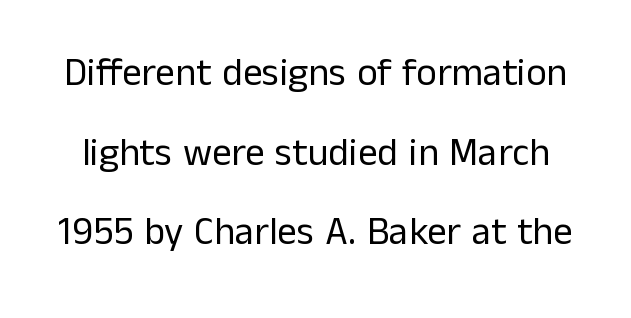
The image shows 39 px regular-weight sans-serif type, upright; set loose line spacing (2.04x), normal letter spacing, not underlined; low stroke contrast and a medium x-height.
